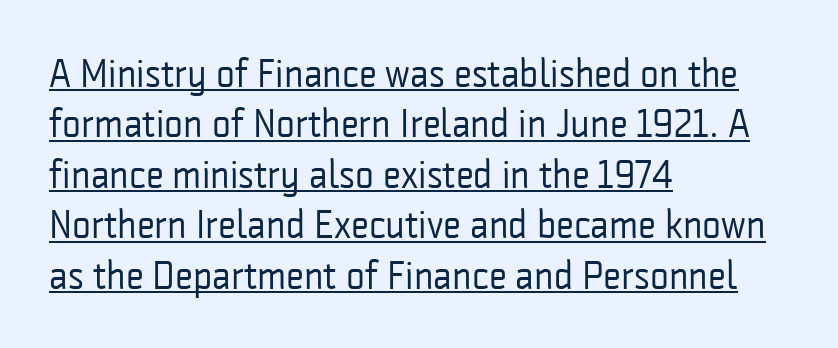
The image shows 40 px regular-weight, condensed sans-serif type, upright; set left-aligned, normal line spacing (1.26x), normal letter spacing, underlined; low stroke contrast and a medium x-height.
